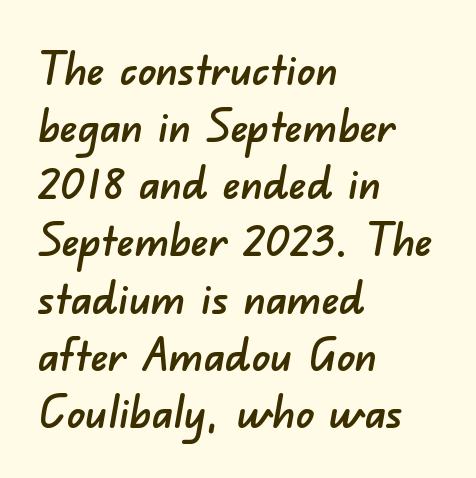
The image shows 45 px sans-serif type; set left-aligned, normal line spacing (1.27x), normal letter spacing, not underlined; low stroke contrast and a small x-height.
